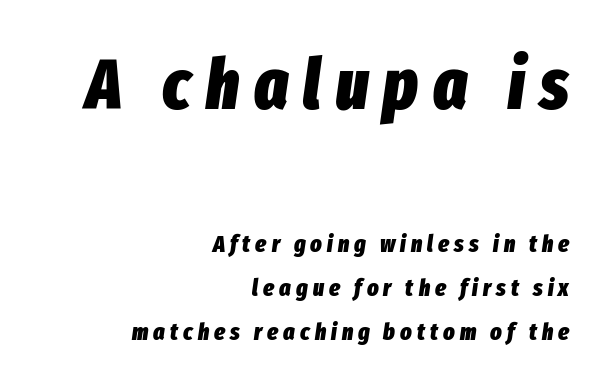
Character size in the leading block exceeds that of the trailing block. Look at the tracking — it's clearly loosened, letters drifting apart. If you drew a line through each stem, it would be angled. Horizontal alignment here is rightward, an uncommon choice for prose. How heavy is the stroke? Heavy — this is a bold.
